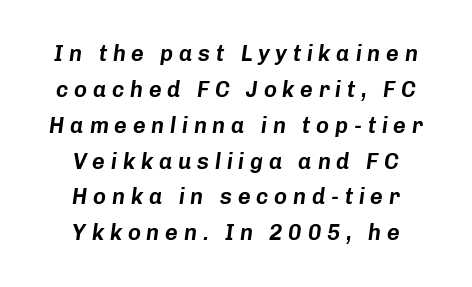
Unmarked baselines from the first word to the last. The typesetter chose a symmetrical, centered arrangement here. Tracking here is generous; glyphs stand well apart from one another. Each new line begins a customary step beneath the previous one. Posture: slanted.
